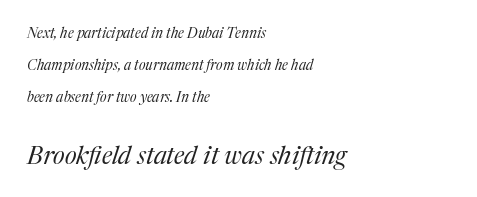
Loosely led — the rows are spread out. Students, note that the glyphs here touch the page at normal intervals. Is the type slanted? Yes — the strokes lean at a clear angle. Top chunk: small. Bottom chunk: large.
